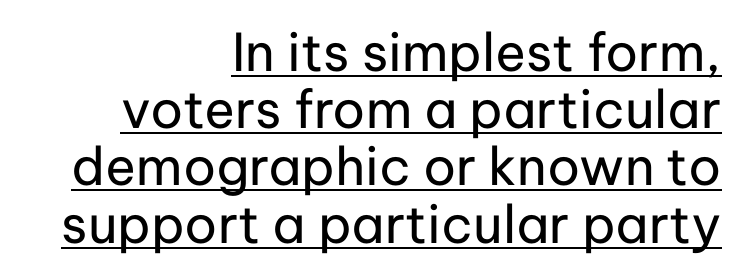
{"serif": "no", "italic": "no", "bold": "no", "weight": "regular", "width": "normal", "stroke_contrast": "low", "x_height": "medium", "monospaced": "no", "underline": "yes", "align": "right", "line_spacing": "tight", "line_spacing_ratio": 1.1, "letter_spacing": "normal", "letter_spacing_em": 0.0, "glyph_px": 52}
